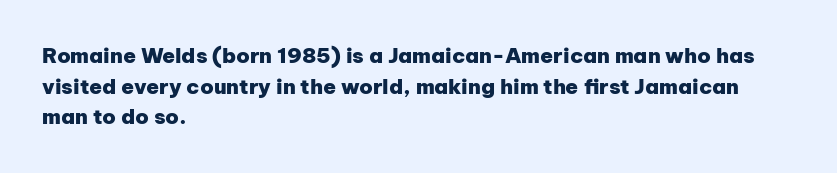
{"italic": "no", "bold": "yes", "underline": "no", "align": "left", "line_spacing": "normal", "line_spacing_ratio": 1.46, "letter_spacing": "normal", "letter_spacing_em": 0.0, "glyph_px": 21}
